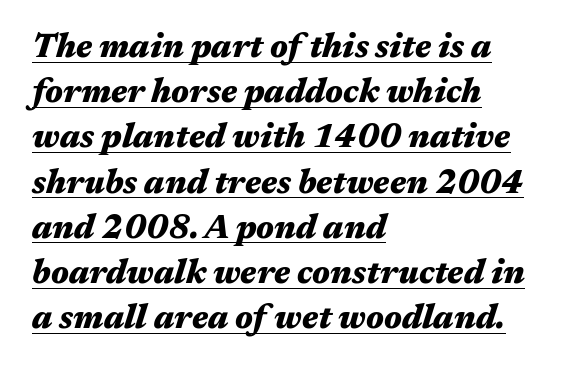
Compared with a centered layout, this one pins lines to the left instead. Somebody hit Ctrl+U on this one — the words are underlined. Does the lettering tilt? It does — this is italic. Regarding leading, the lines here are spaced in the standard way.
